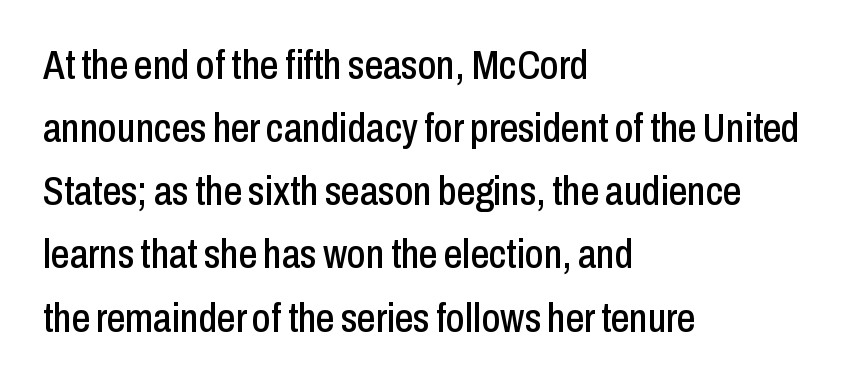
Q: Is the text italic (slanted)? A: No, it is upright.
Q: Is the typeface a serif or a sans-serif typeface? A: Sans-serif.
Q: Is the text underlined? A: No.
Q: How is the paragraph aligned? A: Left-aligned.
Q: Is the spacing between letters normal or unusually wide? A: Normal.
Q: Is the spacing between lines tight, normal or loose? A: Normal.
Q: Width (condensed, normal, or wide)? A: Condensed.
Q: Stroke contrast? A: Low.
Q: x-height? A: Medium.
Q: Monospaced? A: No.
